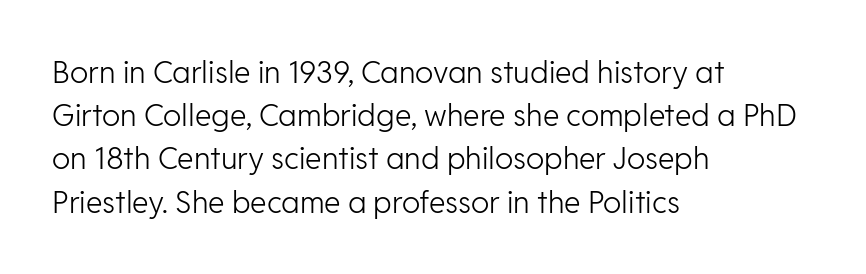
The image shows 30 px light sans-serif type, upright; set left-aligned, normal line spacing (1.44x), normal letter spacing, not underlined; low stroke contrast and a medium x-height.
